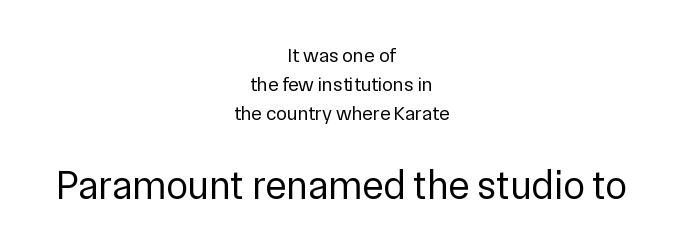
Q: Is the text bold? A: No.
Q: Is the text italic (slanted)? A: No, it is upright.
Q: Is the typeface a serif or a sans-serif typeface? A: Sans-serif.
Q: Is the text underlined? A: No.
Q: How is the paragraph aligned? A: Centered.
Q: Is the spacing between letters normal or unusually wide? A: Normal.
Q: Is the spacing between lines tight, normal or loose? A: Normal.
Q: Which block of text is set in a larger size, the first (top) or the second (bottom)? A: The second (bottom) one.
Q: Width (condensed, normal, or wide)? A: Normal.
Q: Stroke contrast? A: Low.
Q: x-height? A: Medium.
Q: Monospaced? A: No.
